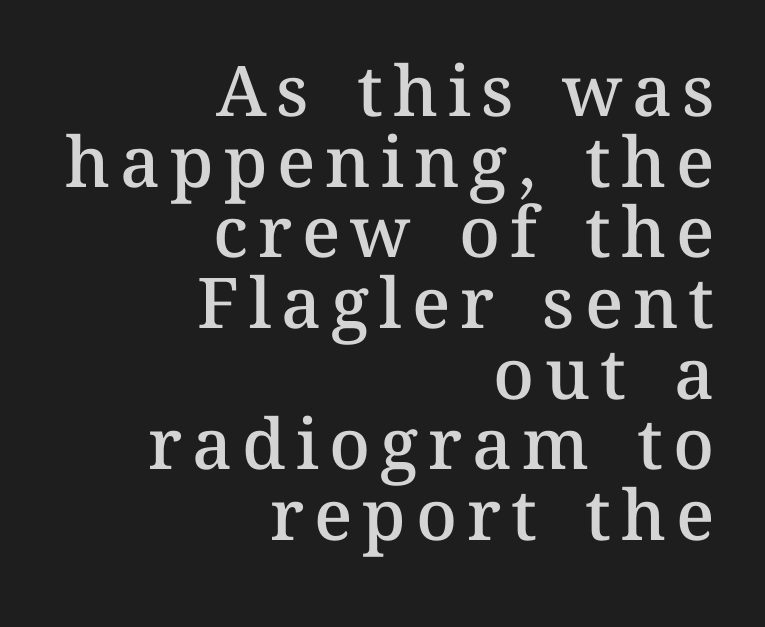
The image shows 70 px semibold type, upright; set right-aligned, tight line spacing (1.01x), not underlined; medium stroke contrast and a medium x-height.
